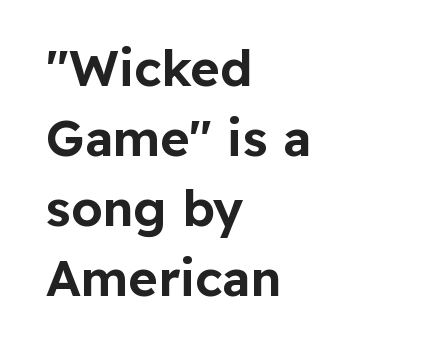
{"serif": "no", "italic": "no", "width": "normal", "stroke_contrast": "low", "x_height": "medium", "monospaced": "no", "underline": "no", "align": "left", "line_spacing": "normal", "line_spacing_ratio": 1.4, "letter_spacing": "normal", "letter_spacing_em": 0.0, "glyph_px": 50}
